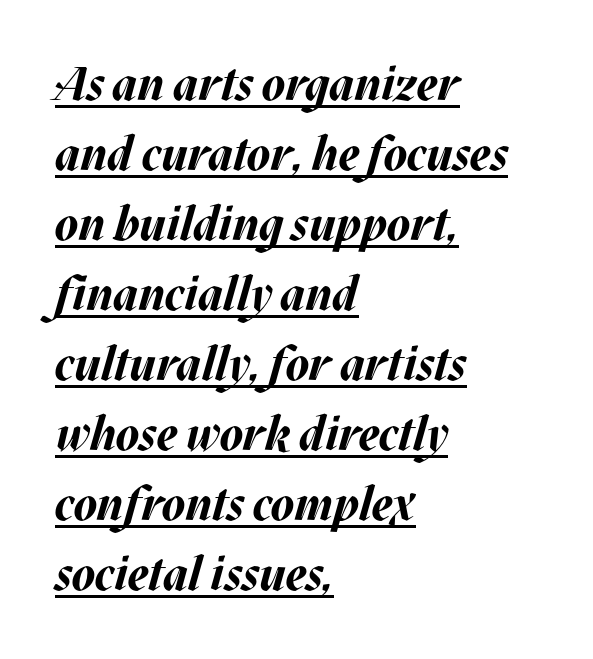
These lines were composed using italics. How are the letters spaced? Ordinarily, with no added tracking. Beneath each row of characters lies a ruled line. Weight: bold. The rag falls on the right side of this text block.
